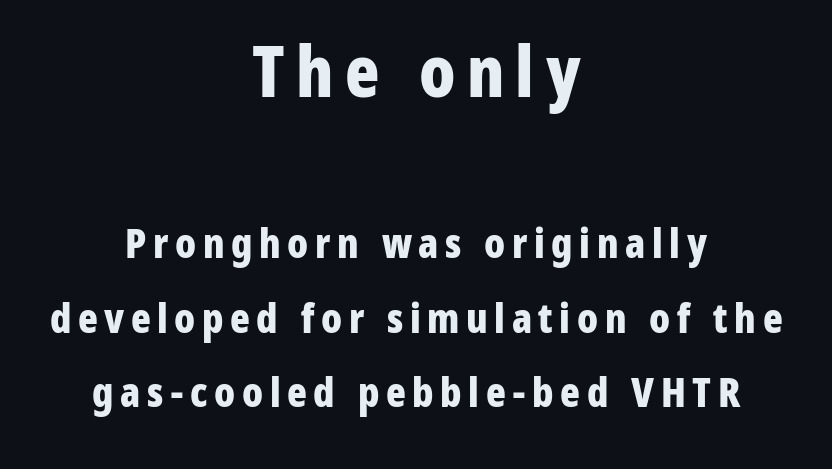
The image shows 71 px bold, condensed sans-serif type, upright; set centered, line spacing 1.81x, not underlined; the first (top) block is 1.73x larger; low stroke contrast and a medium x-height.
